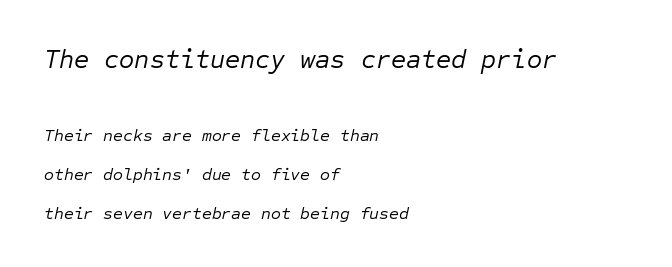
Q: Is the text bold? A: No.
Q: Is the text italic (slanted)? A: Yes, it leans right by about 12 degrees.
Q: Is the text underlined? A: No.
Q: How is the paragraph aligned? A: Left-aligned.
Q: Is the spacing between letters normal or unusually wide? A: Normal.
Q: Is the spacing between lines tight, normal or loose? A: Loose.
Q: Which block of text is set in a larger size, the first (top) or the second (bottom)? A: The first (top) one.
